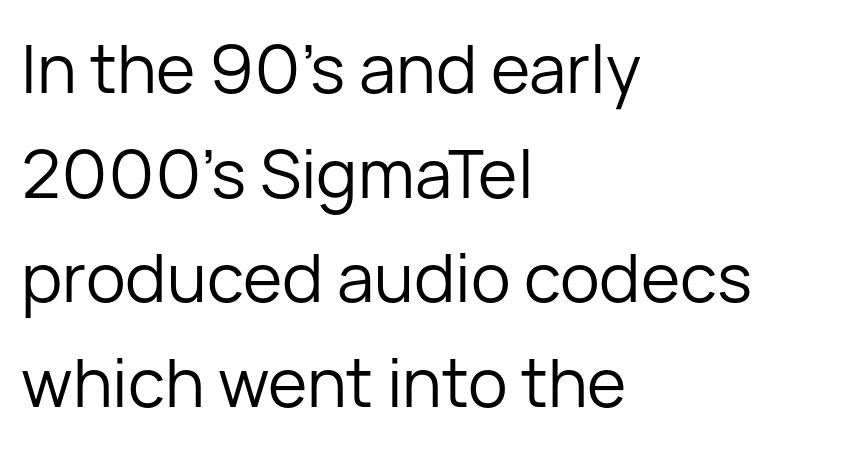
Q: Is the text bold? A: No.
Q: Is the text italic (slanted)? A: No, it is upright.
Q: Is the typeface a serif or a sans-serif typeface? A: Sans-serif.
Q: Is the text underlined? A: No.
Q: How is the paragraph aligned? A: Left-aligned.
Q: Is the spacing between letters normal or unusually wide? A: Normal.
Q: Is the spacing between lines tight, normal or loose? A: Normal.
Q: Width (condensed, normal, or wide)? A: Normal.
Q: Stroke contrast? A: Low.
Q: x-height? A: Medium.
Q: Monospaced? A: No.
